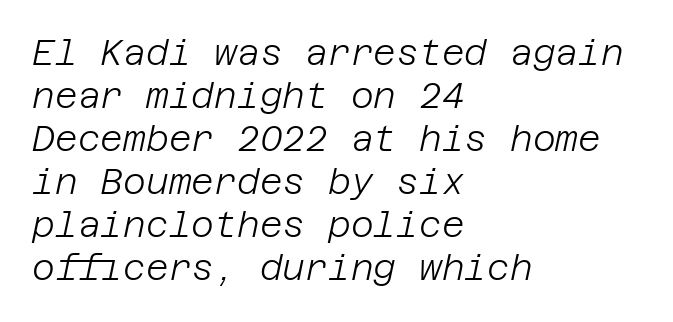
The lines are quadded left. Letters have the restrained weight of plain body copy at most. Short note: letters normally spaced. Plain, unruled lines of type.
